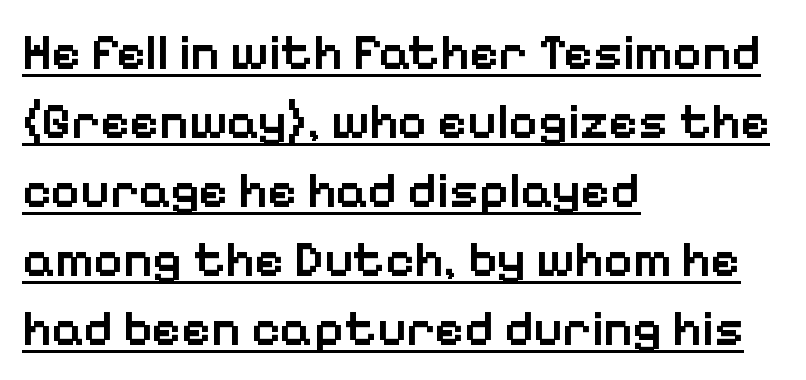
In terms of posture, this sample is upright. These lines keep a tight, regular rhythm from letter to letter. The rendering uses natural spacing where letterforms have individual widths. Teacher's note: observe the even left margin — that is flush-left alignment. No feet cap the strokes, marking this as sans-serif type.
